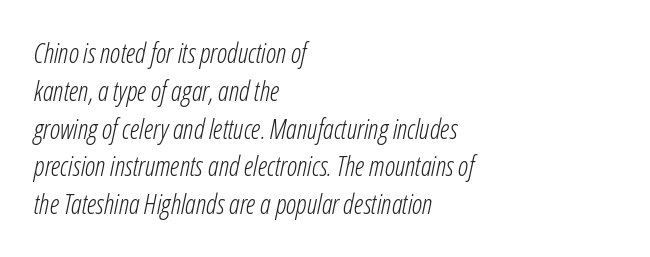
{"italic": "yes", "lean": "right", "slant_degrees": 12, "bold": "no", "underline": "no", "align": "left", "line_spacing": "normal", "line_spacing_ratio": 1.4, "letter_spacing": "normal", "letter_spacing_em": 0.0, "glyph_px": 27}
